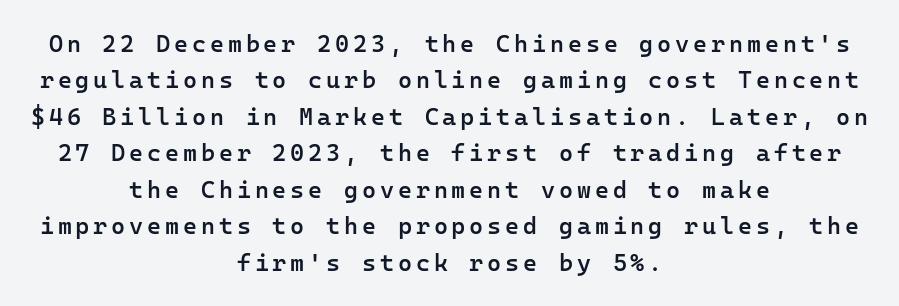
Plain, unruled lines of type. Upright lettering throughout. Which margin do the lines hug? Neither — every line sits in the middle. Baseline-to-baseline distance is the conventional proportion of letter height. Typographic density is moderately raised because the face is semibold.
